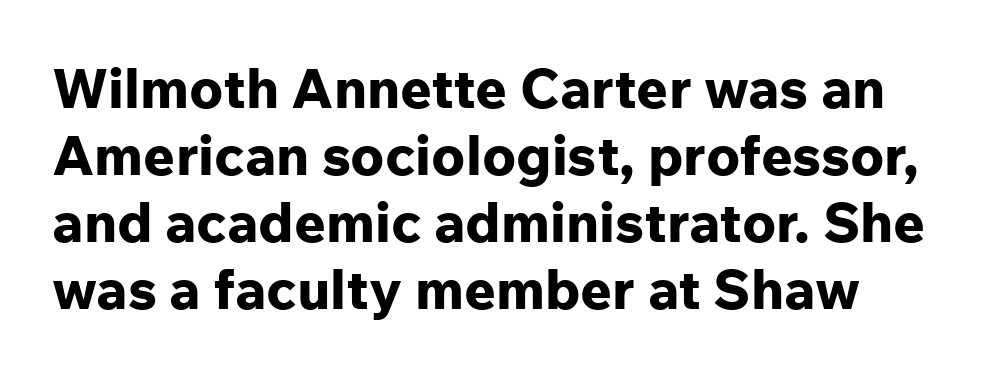
The image shows 55 px bold sans-serif type, upright; set left-aligned, line spacing 1.22x, normal letter spacing, not underlined; low stroke contrast and a medium x-height.
